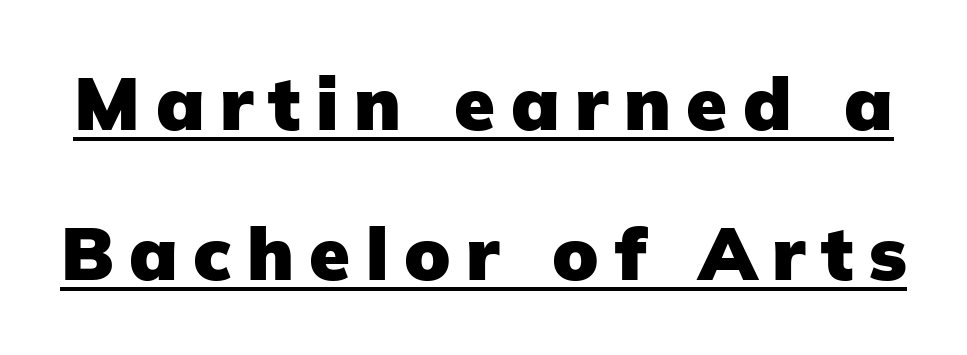
{"serif": "no", "italic": "no", "bold": "yes", "weight": "heavy", "width": "normal", "stroke_contrast": "low", "x_height": "medium", "monospaced": "no", "underline": "yes", "line_spacing": "loose", "line_spacing_ratio": 2.03, "letter_spacing": "wide", "letter_spacing_em": 0.21, "glyph_px": 74}
